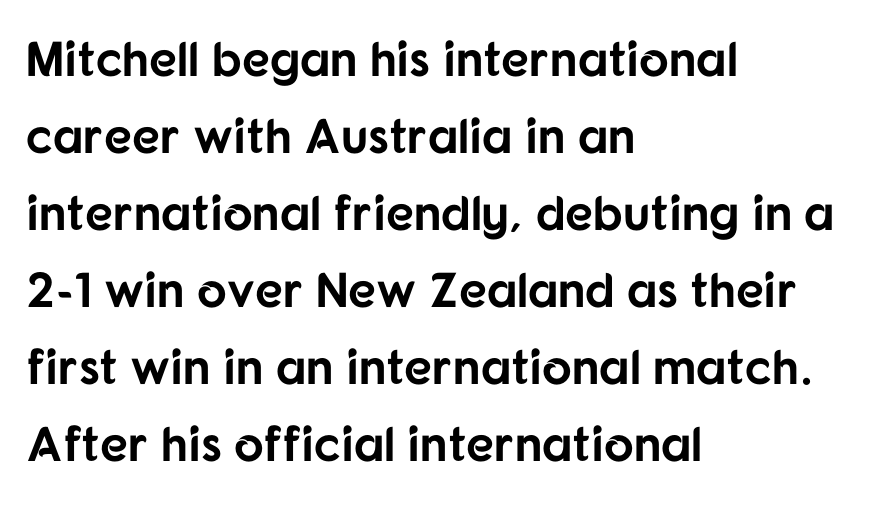
{"serif": "no", "italic": "no", "bold": "yes", "weight": "bold", "width": "normal", "stroke_contrast": "low", "x_height": "medium", "monospaced": "no", "underline": "no", "align": "left", "line_spacing": "normal", "line_spacing_ratio": 1.57, "letter_spacing": "normal", "letter_spacing_em": 0.0, "glyph_px": 49}
